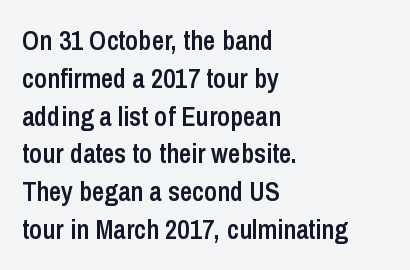
{"italic": "no", "bold": "semi", "underline": "no", "align": "left", "line_spacing": "normal", "line_spacing_ratio": 1.4, "letter_spacing": "normal", "letter_spacing_em": 0.0, "glyph_px": 27}
